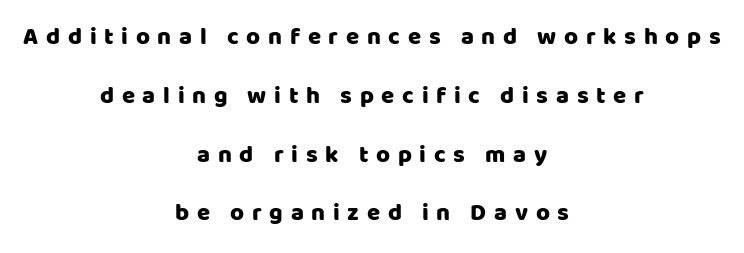
You can tell it's not italic because the verticals are truly vertical. Anything drawn beneath the words? Only blank space. Short note: letters widely spaced. The passage is arranged like a title page — every line centered. What's the leading like? Stretched, with rows far apart.
